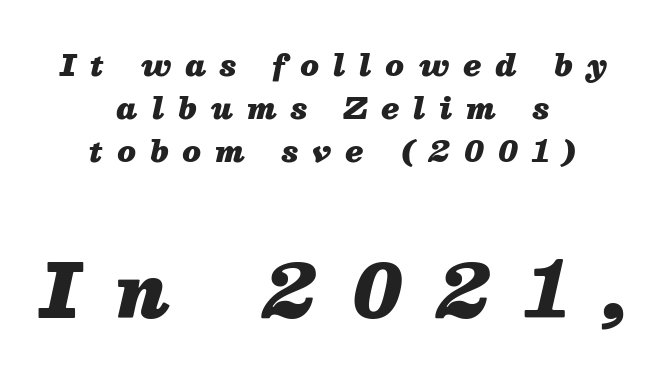
{"italic": "yes", "lean": "right", "slant_degrees": 13, "bold": "yes", "weight": "heavy", "width": "normal", "stroke_contrast": "medium", "x_height": "medium", "monospaced": "no", "underline": "no", "align": "center", "line_spacing": "normal", "line_spacing_ratio": 1.48, "letter_spacing": "wide", "letter_spacing_em": 0.49, "larger_block": "second", "size_ratio": 2.52, "glyph_px": 73}
